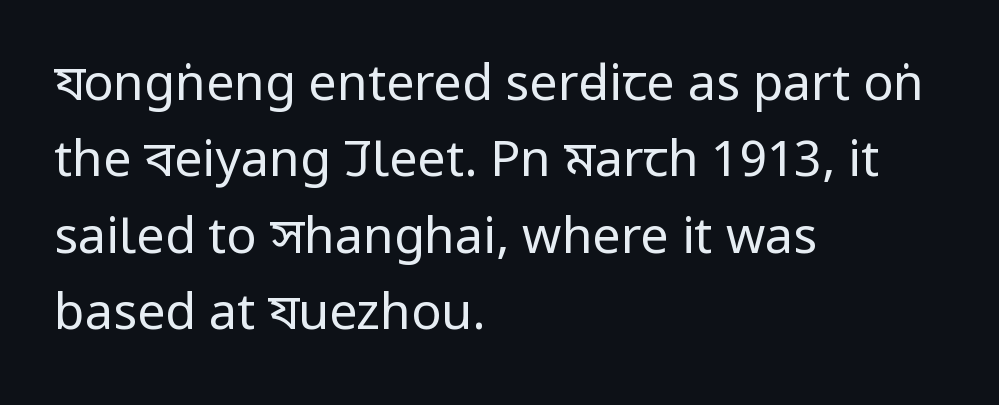
{"serif": "no", "italic": "no", "bold": "no", "weight": "regular", "width": "condensed", "stroke_contrast": "low", "x_height": "large", "monospaced": "no", "underline": "no", "align": "left", "line_spacing": "normal", "line_spacing_ratio": 1.53, "letter_spacing": "normal", "letter_spacing_em": 0.0, "glyph_px": 50}
